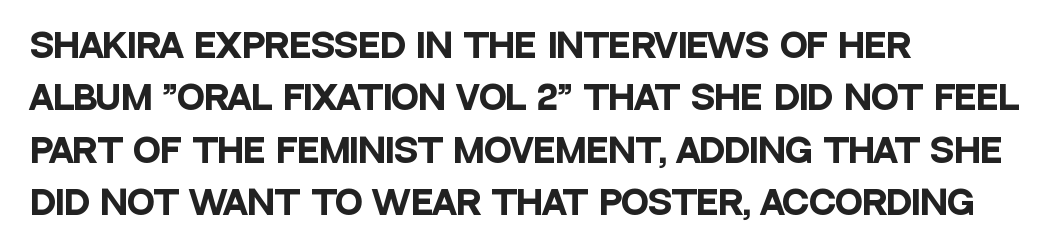
{"serif": "no", "italic": "no", "bold": "yes", "weight": "heavy", "width": "condensed", "stroke_contrast": "low", "x_height": "large", "monospaced": "no", "underline": "no", "align": "left", "line_spacing": "normal", "line_spacing_ratio": 1.59, "letter_spacing": "normal", "letter_spacing_em": 0.0, "glyph_px": 33}
